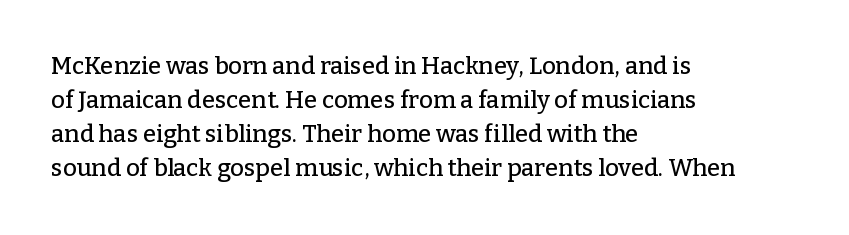
Each word holds together tightly as a unit, with standard inter-letter gaps. Horizontally, the lines are justified to the leading edge only. Check the space under the baseline: it is left empty. Leading matches the norm, producing a regular column.
